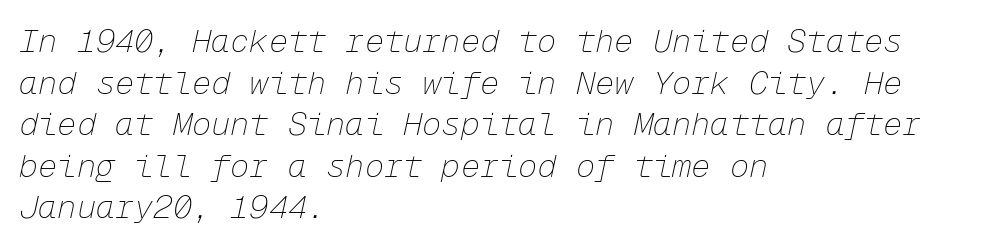
{"italic": "yes", "lean": "right", "slant_degrees": 12, "bold": "no", "weight": "thin", "width": "normal", "stroke_contrast": "low", "x_height": "medium", "monospaced": "yes", "underline": "no", "align": "left", "line_spacing": "normal", "line_spacing_ratio": 1.3, "letter_spacing": "normal", "letter_spacing_em": 0.0, "glyph_px": 32}
